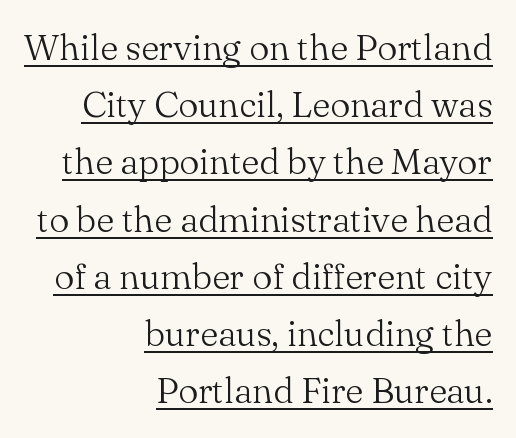
{"serif": "yes", "italic": "no", "bold": "no", "weight": "light", "width": "normal", "stroke_contrast": "medium", "x_height": "small", "monospaced": "no", "underline": "yes", "align": "right", "line_spacing": "normal", "line_spacing_ratio": 1.59, "letter_spacing": "normal", "letter_spacing_em": 0.0, "glyph_px": 36}
